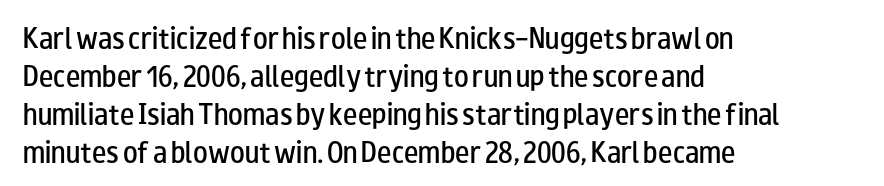
The image shows 24 px text type, upright; set left-aligned, normal line spacing (1.59x), normal letter spacing, not underlined.
